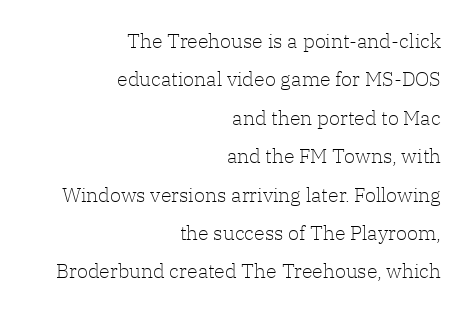
The image shows 20 px text type, upright; set right-aligned, loose line spacing (1.92x), normal letter spacing, not underlined.
